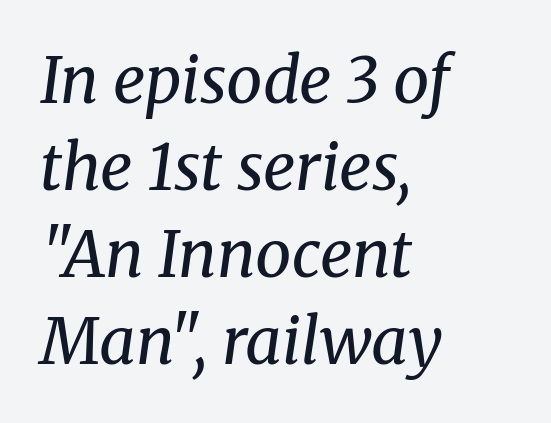
The face looks like a standard text weight, possibly lighter. Each letter keeps its own natural width here, so spacing adapts to shape. Letters rest on an invisible, unmarked baseline. Classification — serif.
